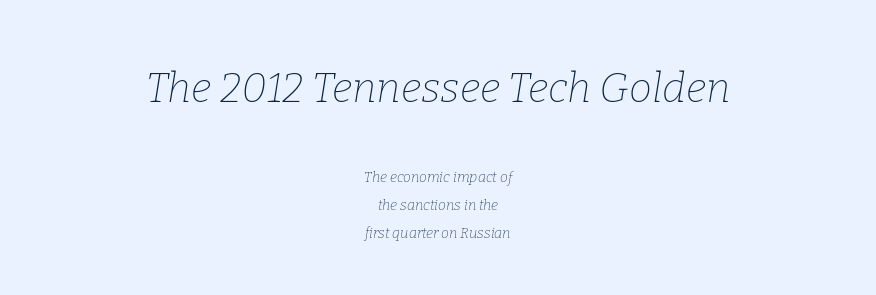
The image shows 41 px thin serif type, italic (leaning right); set centered, loose line spacing (1.99x), normal letter spacing, not underlined; the first (top) block is 2.93x larger; low stroke contrast and a medium x-height.
